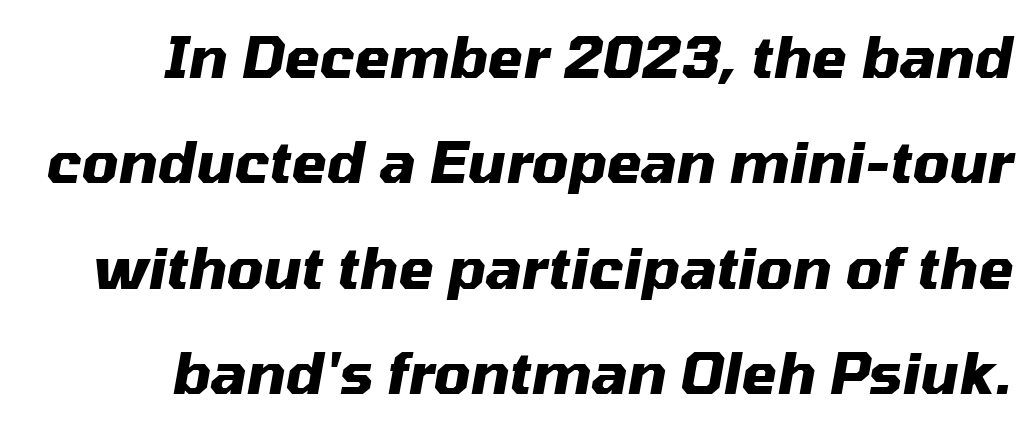
{"italic": "yes", "lean": "right", "slant_degrees": 10, "bold": "yes", "weight": "heavy", "width": "normal", "stroke_contrast": "medium", "x_height": "medium", "monospaced": "no", "underline": "no", "line_spacing_ratio": 1.85, "letter_spacing": "normal", "letter_spacing_em": 0.0, "glyph_px": 57}
